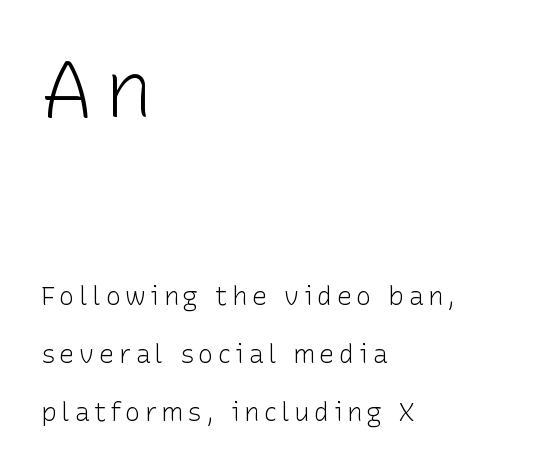
The image shows 79 px light sans-serif type, upright; set left-aligned, loose line spacing (2.23x), not underlined; the first (top) block is 3.04x larger; low stroke contrast and a medium x-height.
